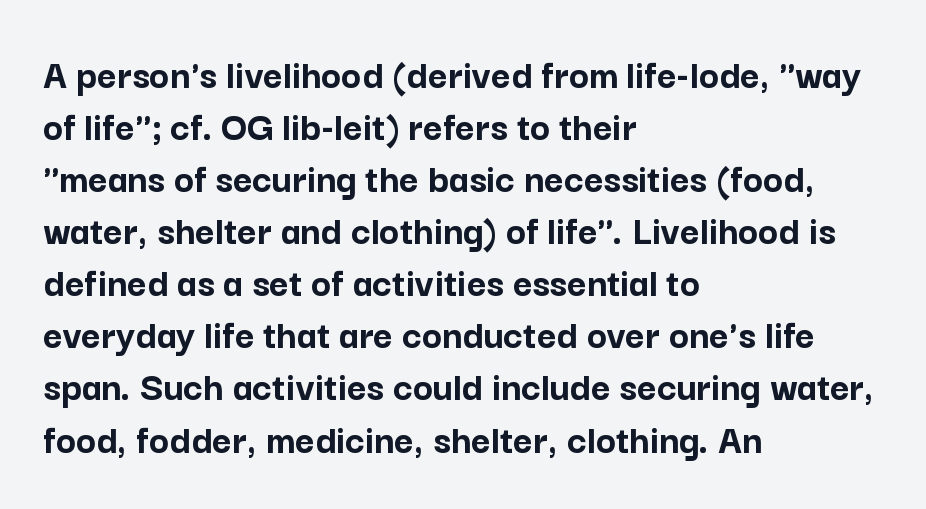
Pretty heavy lettering here — definitely bold. Do the characters align in a grid? No, the font is proportional. The paragraph shown leans on its left margin. No word sits above an underline.
